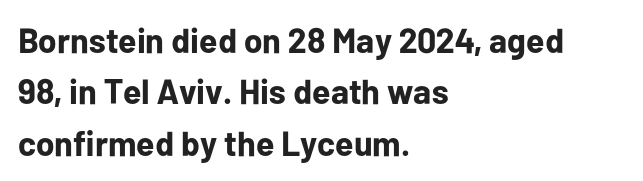
Q: Is the text bold? A: Yes.
Q: Is the text italic (slanted)? A: No, it is upright.
Q: Is the typeface a serif or a sans-serif typeface? A: Sans-serif.
Q: Is the text underlined? A: No.
Q: How is the paragraph aligned? A: Left-aligned.
Q: Is the spacing between letters normal or unusually wide? A: Normal.
Q: Is the spacing between lines tight, normal or loose? A: Normal.
Q: Width (condensed, normal, or wide)? A: Normal.
Q: Stroke contrast? A: Low.
Q: x-height? A: Medium.
Q: Monospaced? A: No.
